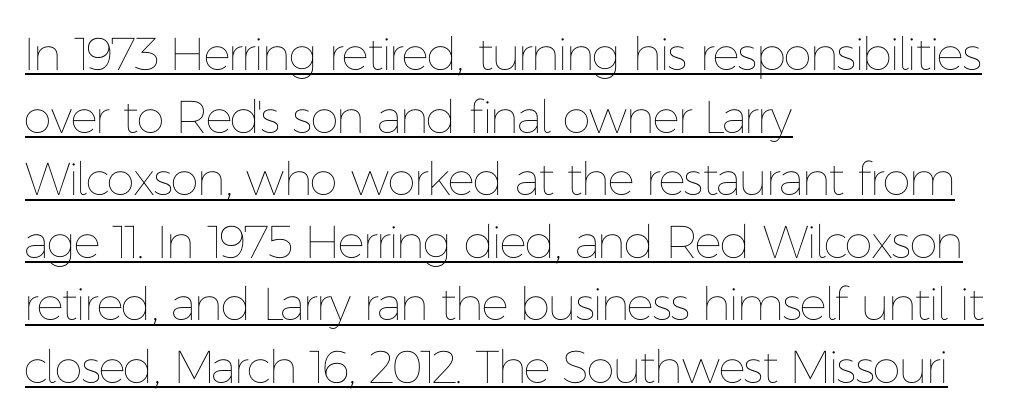
Q: Is the text bold? A: No.
Q: Is the text italic (slanted)? A: No, it is upright.
Q: Is the text underlined? A: Yes.
Q: How is the paragraph aligned? A: Left-aligned.
Q: Is the spacing between letters normal or unusually wide? A: Normal.
Q: Is the spacing between lines tight, normal or loose? A: Normal.
Q: Width (condensed, normal, or wide)? A: Normal.
Q: Stroke contrast? A: Low.
Q: x-height? A: Medium.
Q: Monospaced? A: No.
